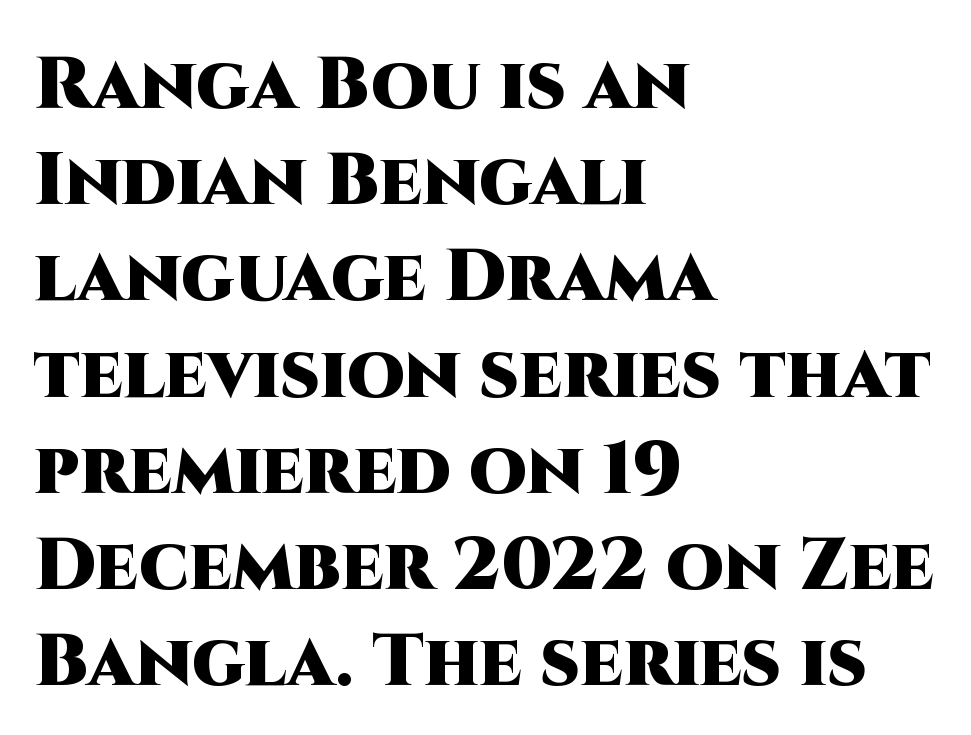
{"serif": "no", "italic": "no", "bold": "yes", "weight": "heavy", "width": "normal", "stroke_contrast": "high", "x_height": "large", "monospaced": "no", "underline": "no", "align": "left", "line_spacing": "normal", "line_spacing_ratio": 1.3, "letter_spacing": "normal", "letter_spacing_em": 0.0, "glyph_px": 74}
